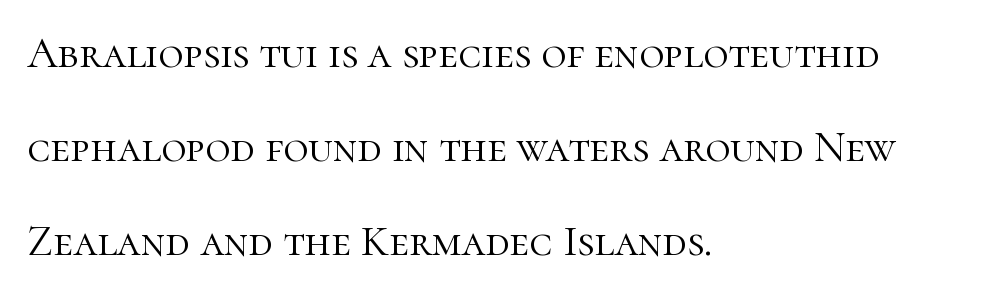
Just letters on the line, the space beneath them empty. Serif or sans? Serif — the stroke terminals have little feet. Nothing heavy about these letters — not bold at all. The vertical gap from one line to the next is large. Between one letter and the next there's only the usual sliver of space. Unlike italic type, these characters show no tilt at all.
